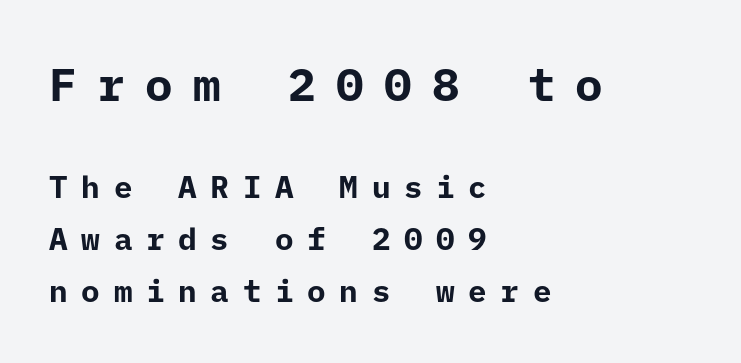
Q: Is the text bold? A: Yes.
Q: Is the text italic (slanted)? A: No, it is upright.
Q: Is the typeface a serif or a sans-serif typeface? A: Sans-serif.
Q: Is the text underlined? A: No.
Q: How is the paragraph aligned? A: Left-aligned.
Q: Is the spacing between letters normal or unusually wide? A: Unusually wide.
Q: Is the spacing between lines tight, normal or loose? A: Normal.
Q: Which block of text is set in a larger size, the first (top) or the second (bottom)? A: The first (top) one.
Q: Width (condensed, normal, or wide)? A: Normal.
Q: Stroke contrast? A: Low.
Q: x-height? A: Medium.
